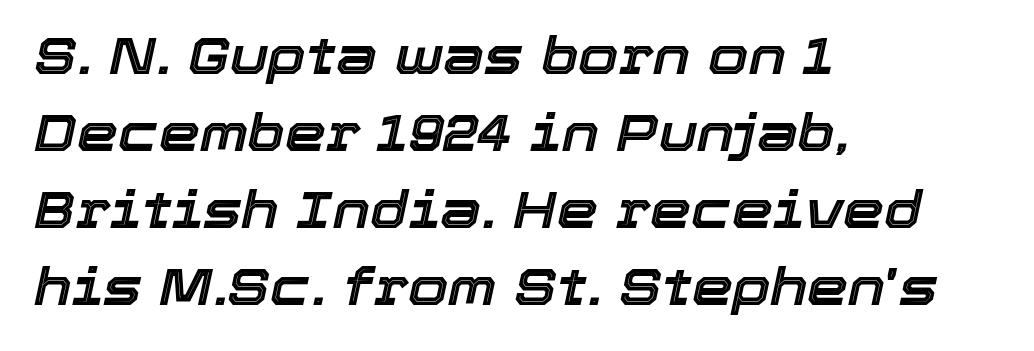
Reading down the block, your eye returns to a fixed left position each line. The area under the type is left untouched. No extra tracking has been applied to these lines. Evenly set lines give the paragraph a standard silhouette. Here the designer chose a conventional face with non-uniform glyph widths.
